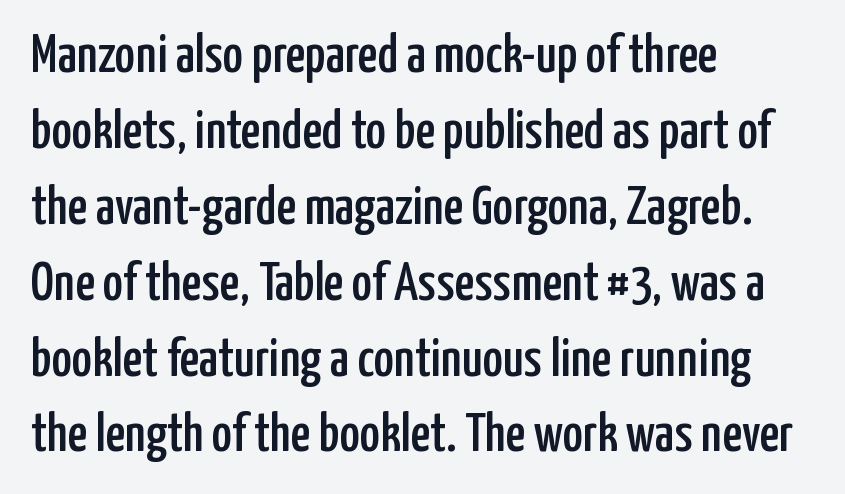
Q: Is the text italic (slanted)? A: No, it is upright.
Q: Is the typeface a serif or a sans-serif typeface? A: Sans-serif.
Q: Is the text underlined? A: No.
Q: How is the paragraph aligned? A: Left-aligned.
Q: Is the spacing between letters normal or unusually wide? A: Normal.
Q: Is the spacing between lines tight, normal or loose? A: Normal.
Q: Width (condensed, normal, or wide)? A: Condensed.
Q: Stroke contrast? A: Low.
Q: x-height? A: Medium.
Q: Monospaced? A: No.
